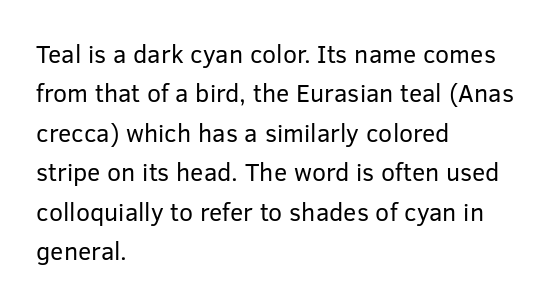
Q: Is the text bold? A: No.
Q: Is the text italic (slanted)? A: No, it is upright.
Q: Is the text underlined? A: No.
Q: How is the paragraph aligned? A: Left-aligned.
Q: Is the spacing between letters normal or unusually wide? A: Normal.
Q: Is the spacing between lines tight, normal or loose? A: Normal.
